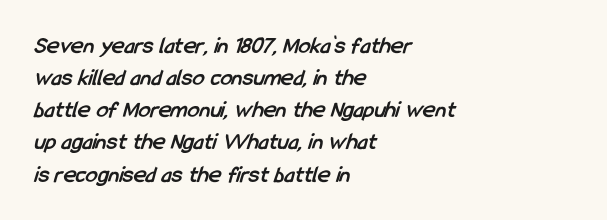
{"bold": "yes", "underline": "no", "align": "left", "line_spacing": "normal", "line_spacing_ratio": 1.34, "letter_spacing": "normal", "letter_spacing_em": 0.0, "glyph_px": 24}
